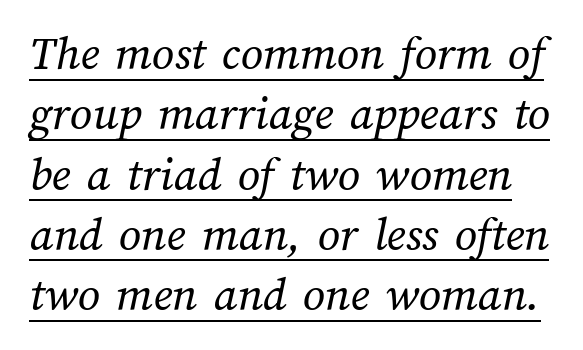
{"bold": "no", "weight": "regular", "width": "normal", "stroke_contrast": "medium", "x_height": "medium", "monospaced": "no", "underline": "yes", "line_spacing_ratio": 1.23, "letter_spacing": "normal", "letter_spacing_em": 0.0, "glyph_px": 49}
